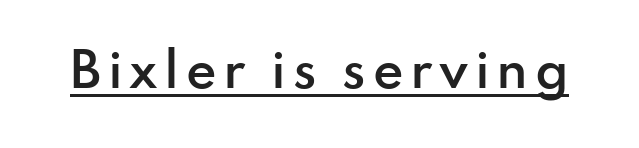
Designer's note — italics off, roman on. The passage shown is typed in a proportional face where columns would drift. As a designer I'd log this as weight 600, semibold. Are there feet on the stems? There aren't — it's a sans. This sample carries an underscore along the baseline area.
